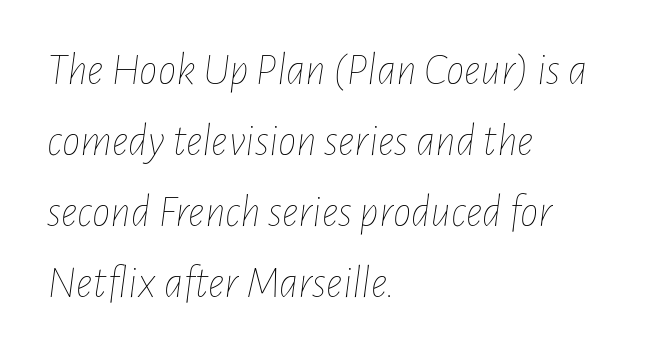
{"italic": "yes", "lean": "right", "slant_degrees": 7, "bold": "no", "weight": "thin", "width": "condensed", "stroke_contrast": "low", "x_height": "medium", "monospaced": "no", "underline": "no", "align": "left", "line_spacing": "normal", "line_spacing_ratio": 1.54, "letter_spacing": "normal", "letter_spacing_em": 0.0, "glyph_px": 46}
